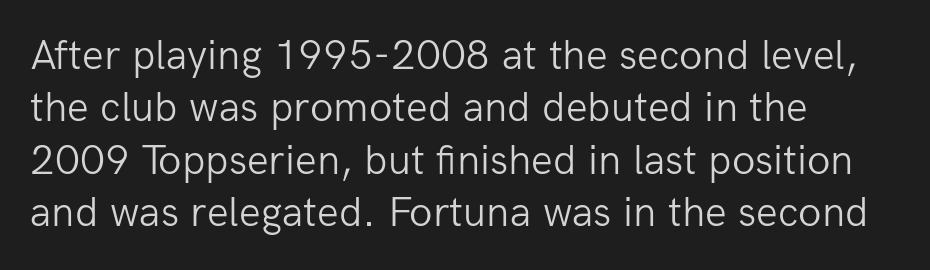
Q: Is the text bold? A: No.
Q: Is the text italic (slanted)? A: No, it is upright.
Q: Is the typeface a serif or a sans-serif typeface? A: Sans-serif.
Q: Is the text underlined? A: No.
Q: How is the paragraph aligned? A: Left-aligned.
Q: Is the spacing between letters normal or unusually wide? A: Normal.
Q: Width (condensed, normal, or wide)? A: Normal.
Q: Stroke contrast? A: Low.
Q: x-height? A: Medium.
Q: Monospaced? A: No.
